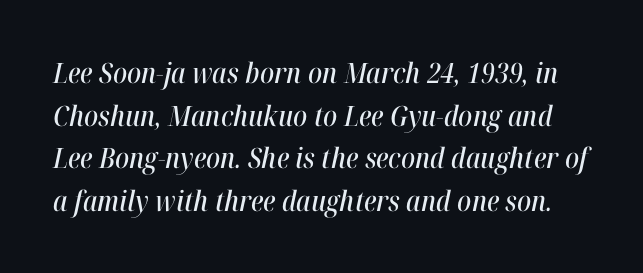
The area under the type is left untouched. The face used here is proportionally spaced, like ordinary book or web type. Here the glyphs are tracked normally, forming tight word shapes. Tall strokes in this sample are angled rather than plumb.
